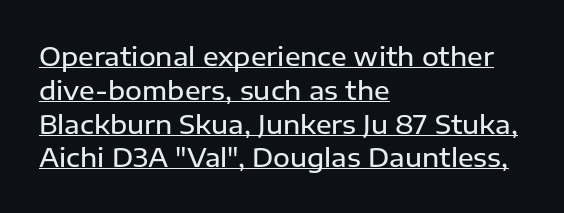
Layout note: lines flush left. Designer's note — italics off, roman on. A continuous stroke trails under the words, as in a hyperlink. The type is set solid horizontally, with unmodified tracking. The lines sit at an ordinary, default distance from one another.
